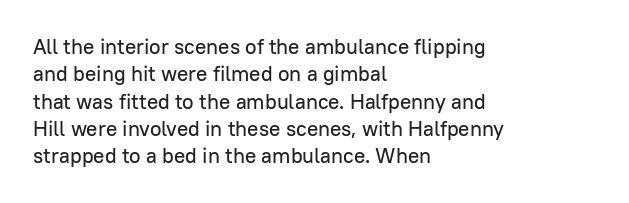
You could call the tracking neutral — neither tight nor loose. Honestly, there is no underline to notice here at all. This is roman type, the default non-slanted kind. Compared with a centered layout, this one pins lines to the left instead. Interline gaps are of average width in this sample.
